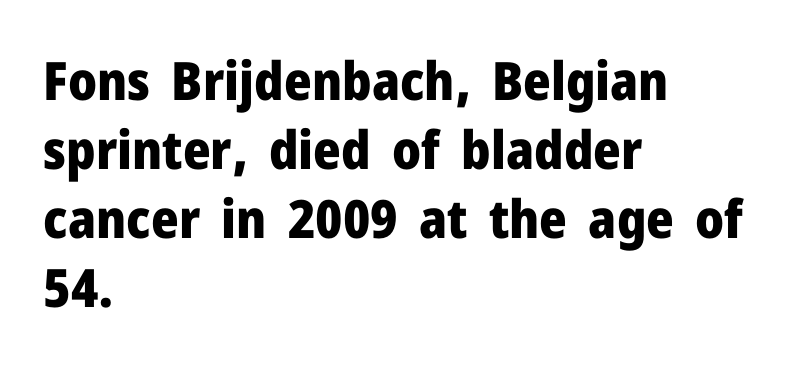
The image shows 53 px heavy sans-serif type, upright; set left-aligned, normal line spacing (1.3x), normal letter spacing, not underlined; low stroke contrast and a medium x-height.
